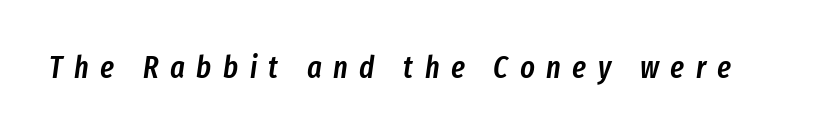
Q: Is the text bold? A: Semi-bold.
Q: Is the text italic (slanted)? A: Yes, it leans right by about 8 degrees.
Q: Is the text underlined? A: No.
Q: Is the spacing between letters normal or unusually wide? A: Unusually wide.
Q: Width (condensed, normal, or wide)? A: Condensed.
Q: Stroke contrast? A: Low.
Q: x-height? A: Medium.
Q: Monospaced? A: No.
